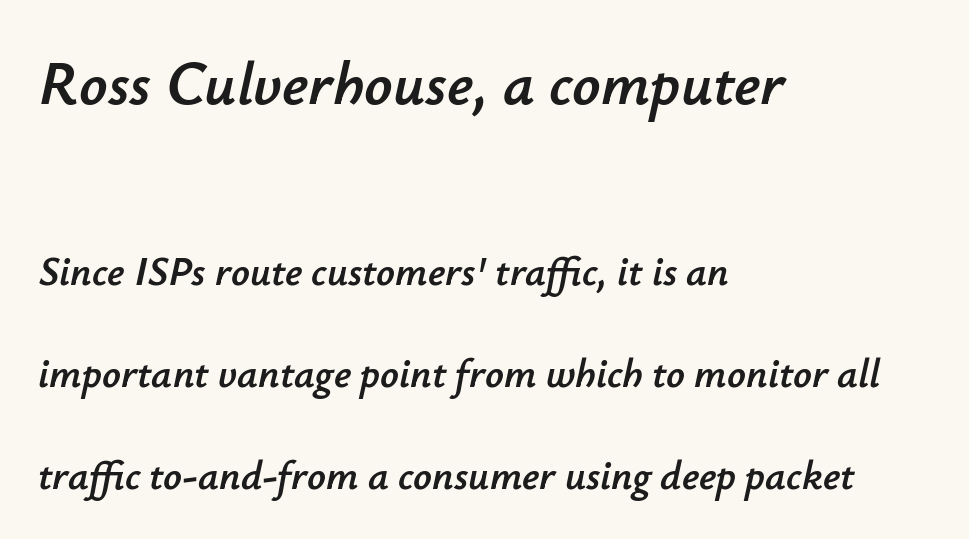
{"italic": "yes", "lean": "right", "slant_degrees": 12, "width": "normal", "stroke_contrast": "low", "x_height": "small", "monospaced": "no", "underline": "no", "align": "left", "line_spacing": "loose", "line_spacing_ratio": 2.48, "letter_spacing": "normal", "letter_spacing_em": 0.0, "larger_block": "first", "size_ratio": 1.51, "glyph_px": 62}
